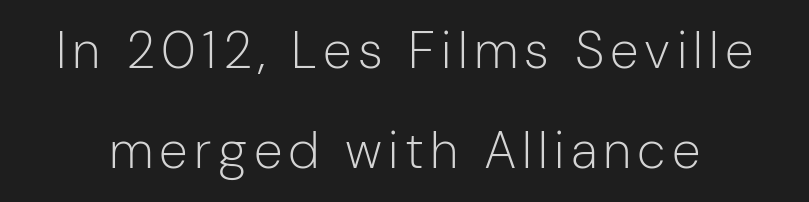
Q: Is the text bold? A: No.
Q: Is the text italic (slanted)? A: No, it is upright.
Q: Is the typeface a serif or a sans-serif typeface? A: Sans-serif.
Q: Is the text underlined? A: No.
Q: Is the spacing between lines tight, normal or loose? A: Loose.
Q: Width (condensed, normal, or wide)? A: Normal.
Q: Stroke contrast? A: Low.
Q: x-height? A: Medium.
Q: Monospaced? A: No.
